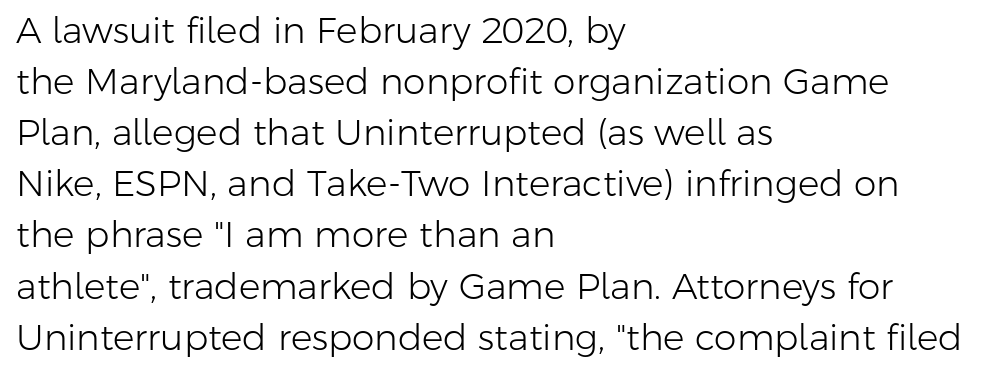
The font family rendered here belongs to the sans-serif group. The line-height multiplier appears to be the usual default. Tracking value appears to be zero — textbook default spacing. Character widths vary here, with narrow letters taking less room than wide ones. Every row of glyphs begins at an identical x-position on the left.
